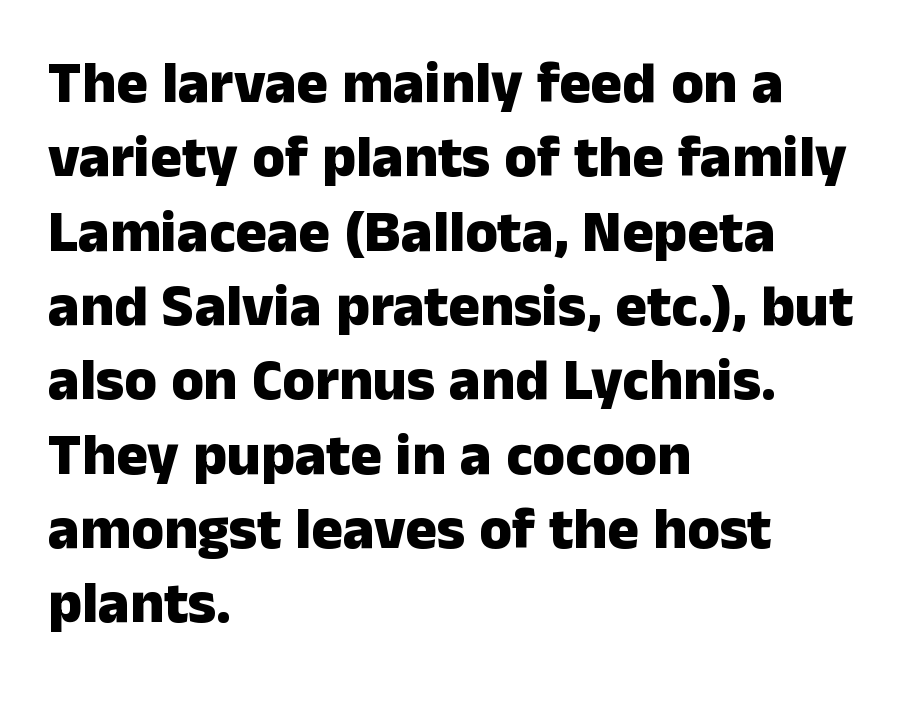
{"serif": "no", "italic": "no", "bold": "yes", "weight": "heavy", "width": "normal", "stroke_contrast": "low", "x_height": "medium", "monospaced": "no", "underline": "no", "align": "left", "line_spacing": "normal", "line_spacing_ratio": 1.26, "letter_spacing": "normal", "letter_spacing_em": 0.0, "glyph_px": 59}
